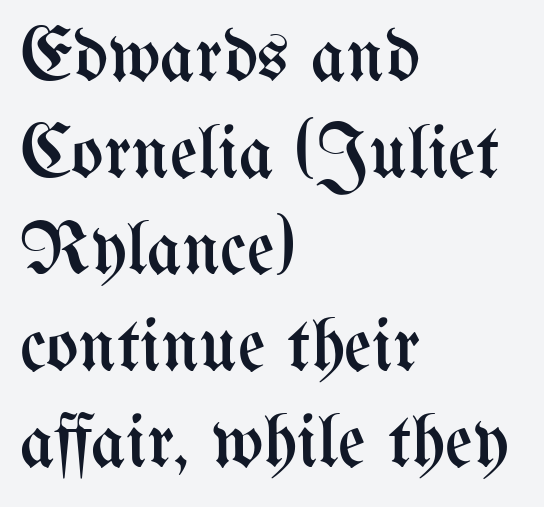
{"italic": "no", "bold": "no", "weight": "regular", "width": "condensed", "stroke_contrast": "medium", "x_height": "medium", "monospaced": "no", "underline": "no", "align": "left", "line_spacing": "normal", "line_spacing_ratio": 1.27, "letter_spacing": "normal", "letter_spacing_em": 0.0, "glyph_px": 76}
